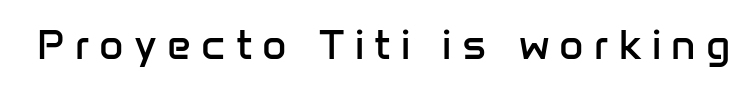
Q: Is the text bold? A: No.
Q: Is the text italic (slanted)? A: No, it is upright.
Q: Is the typeface a serif or a sans-serif typeface? A: Sans-serif.
Q: Is the text underlined? A: No.
Q: Is the spacing between letters normal or unusually wide? A: Unusually wide.
Q: Width (condensed, normal, or wide)? A: Normal.
Q: Stroke contrast? A: Low.
Q: x-height? A: Medium.
Q: Monospaced? A: No.
